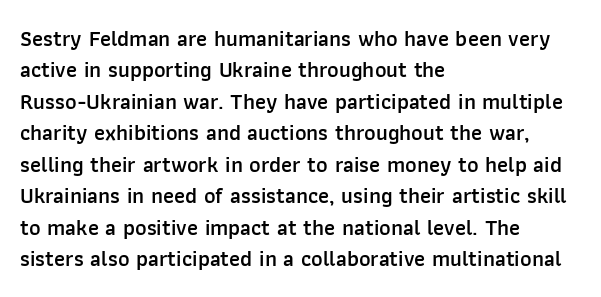
The image shows 22 px text type, upright; set left-aligned, normal line spacing (1.43x), normal letter spacing, not underlined.
